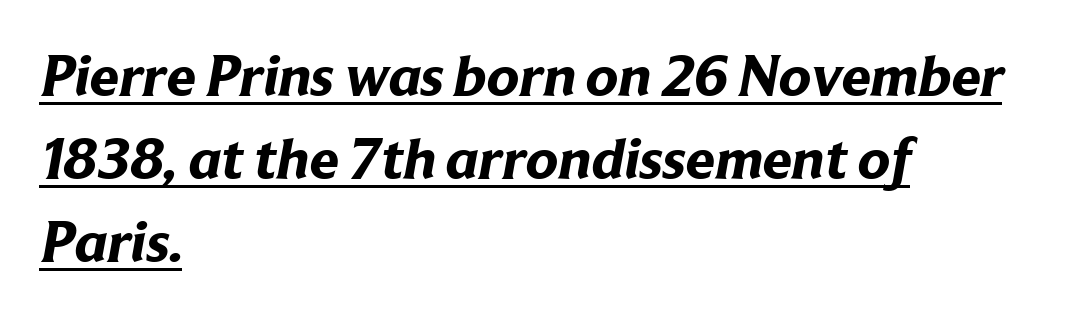
{"serif": "no", "bold": "yes", "weight": "bold", "width": "normal", "stroke_contrast": "low", "x_height": "medium", "monospaced": "no", "underline": "yes", "align": "left", "line_spacing": "normal", "line_spacing_ratio": 1.41, "letter_spacing": "normal", "letter_spacing_em": 0.0, "glyph_px": 59}
